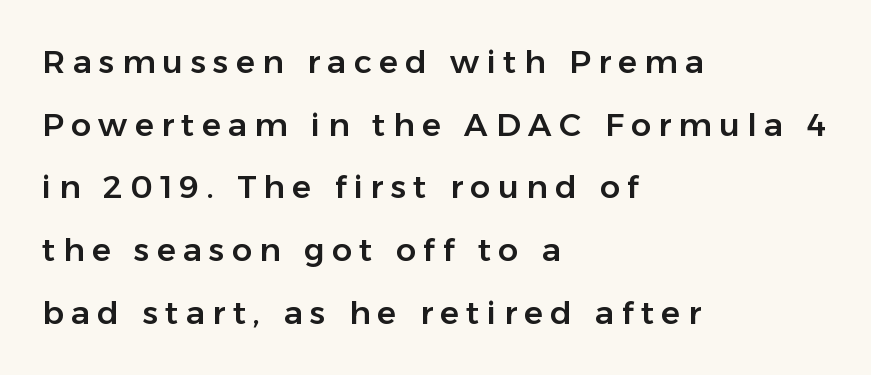
{"serif": "no", "italic": "no", "width": "normal", "stroke_contrast": "low", "x_height": "medium", "monospaced": "no", "underline": "no", "align": "left", "line_spacing": "loose", "line_spacing_ratio": 1.96, "letter_spacing": "wide", "letter_spacing_em": 0.23, "glyph_px": 32}
